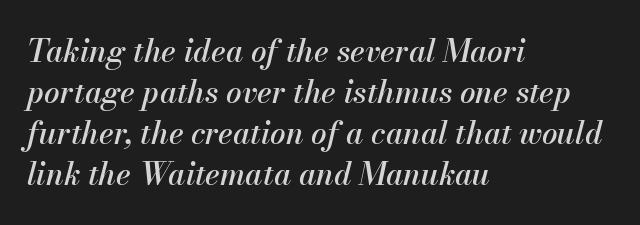
Q: Is the text italic (slanted)? A: Yes, it leans right by about 13 degrees.
Q: Is the text underlined? A: No.
Q: How is the paragraph aligned? A: Left-aligned.
Q: Is the spacing between letters normal or unusually wide? A: Normal.
Q: Is the spacing between lines tight, normal or loose? A: Normal.
Q: Width (condensed, normal, or wide)? A: Normal.
Q: Stroke contrast? A: Medium.
Q: x-height? A: Small.
Q: Monospaced? A: No.
